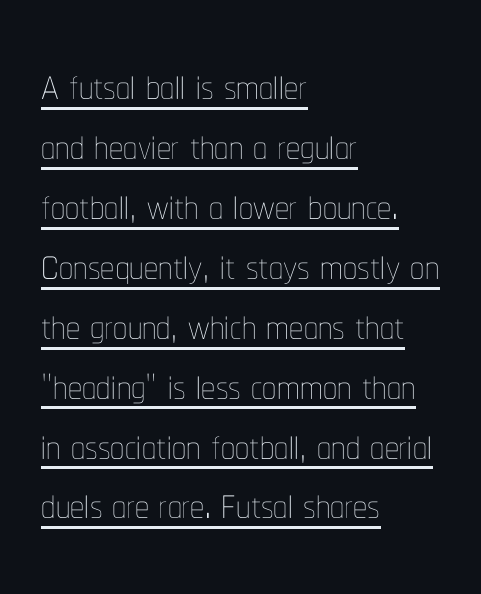
Q: Is the text bold? A: No.
Q: Is the text italic (slanted)? A: No, it is upright.
Q: Is the text underlined? A: Yes.
Q: How is the paragraph aligned? A: Left-aligned.
Q: Is the spacing between letters normal or unusually wide? A: Normal.
Q: Is the spacing between lines tight, normal or loose? A: Tight.
Q: Width (condensed, normal, or wide)? A: Condensed.
Q: Stroke contrast? A: Low.
Q: x-height? A: Medium.
Q: Monospaced? A: No.
